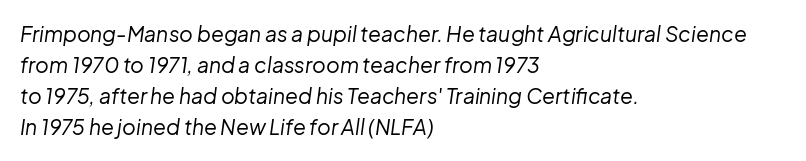
The image shows 21 px text type, italic (leaning right); set left-aligned, normal line spacing (1.48x), normal letter spacing, not underlined.
